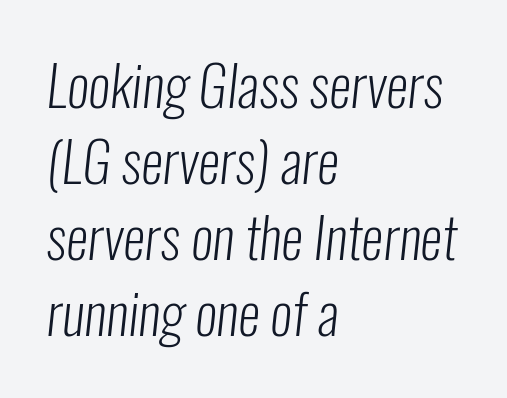
Notice how descenders clear the ascenders below comfortably — that's standard leading. This sample is left-justified, so line endings fall wherever the words run out. This sample has the flowing, uneven cadence of proportional lettering. Classification — sans serif.
